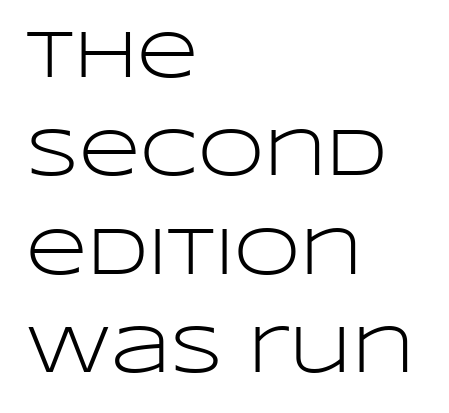
{"serif": "no", "italic": "no", "bold": "no", "weight": "light", "width": "wide", "stroke_contrast": "low", "x_height": "large", "monospaced": "no", "underline": "no", "align": "left", "line_spacing": "normal", "line_spacing_ratio": 1.47, "letter_spacing": "normal", "letter_spacing_em": 0.0, "glyph_px": 67}
